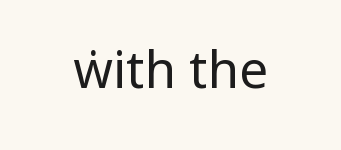
Q: Is the text bold? A: No.
Q: Is the text italic (slanted)? A: No, it is upright.
Q: Is the typeface a serif or a sans-serif typeface? A: Sans-serif.
Q: Is the text underlined? A: No.
Q: Is the spacing between letters normal or unusually wide? A: Normal.
Q: Width (condensed, normal, or wide)? A: Condensed.
Q: Stroke contrast? A: Low.
Q: x-height? A: Large.
Q: Monospaced? A: No.
